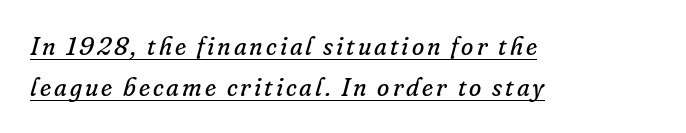
The image shows 25 px text type, italic (leaning right); set left-aligned, normal line spacing (1.64x), underlined.
